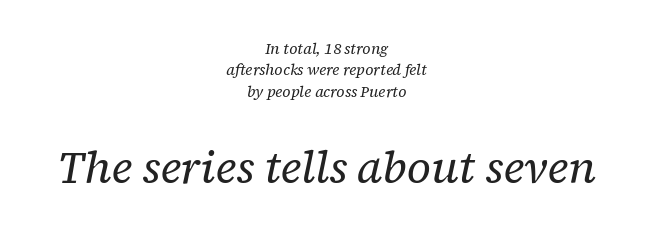
Q: Is the text bold? A: No.
Q: Is the text italic (slanted)? A: Yes, it leans right by about 12 degrees.
Q: Is the typeface a serif or a sans-serif typeface? A: Serif.
Q: Is the text underlined? A: No.
Q: How is the paragraph aligned? A: Centered.
Q: Is the spacing between letters normal or unusually wide? A: Normal.
Q: Is the spacing between lines tight, normal or loose? A: Normal.
Q: Which block of text is set in a larger size, the first (top) or the second (bottom)? A: The second (bottom) one.
Q: Width (condensed, normal, or wide)? A: Normal.
Q: Stroke contrast? A: Low.
Q: x-height? A: Medium.
Q: Monospaced? A: No.
